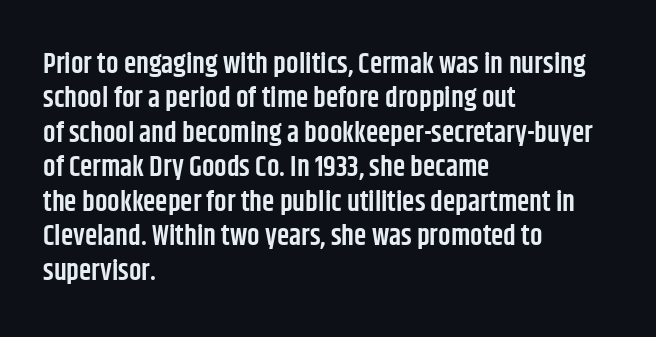
{"serif": "no", "italic": "no", "bold": "semi", "weight": "semibold", "width": "condensed", "stroke_contrast": "low", "x_height": "large", "monospaced": "no", "underline": "no", "align": "left", "line_spacing_ratio": 1.23, "letter_spacing": "normal", "letter_spacing_em": 0.0, "glyph_px": 28}
